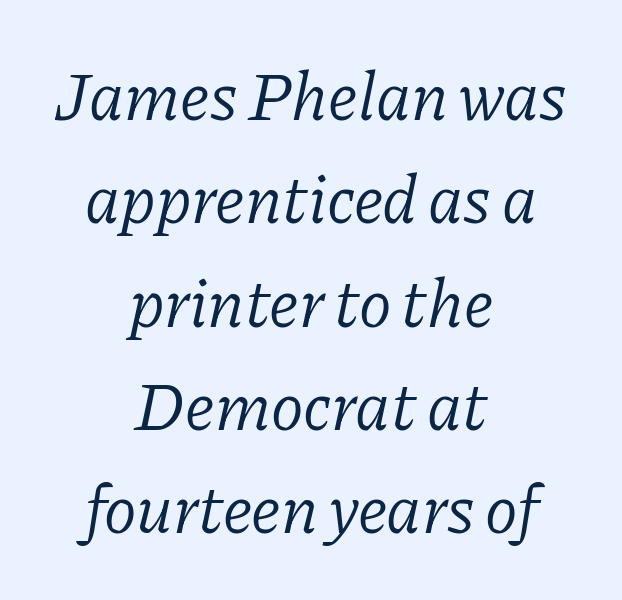
Q: Is the text bold? A: No.
Q: Is the text italic (slanted)? A: Yes, it leans right by about 11 degrees.
Q: Is the typeface a serif or a sans-serif typeface? A: Serif.
Q: Is the text underlined? A: No.
Q: How is the paragraph aligned? A: Centered.
Q: Is the spacing between letters normal or unusually wide? A: Normal.
Q: Is the spacing between lines tight, normal or loose? A: Normal.
Q: Width (condensed, normal, or wide)? A: Normal.
Q: Stroke contrast? A: Low.
Q: x-height? A: Medium.
Q: Monospaced? A: No.
